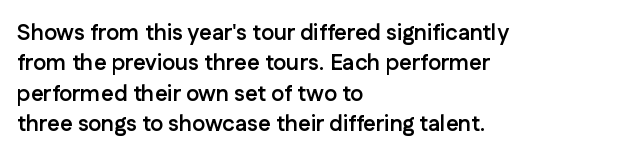
The image shows 22 px bold type, upright; set left-aligned, normal line spacing (1.38x), normal letter spacing, not underlined.
